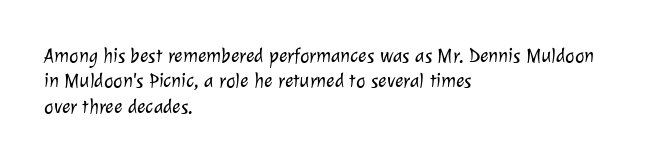
The image shows 20 px text type; set left-aligned, normal line spacing (1.27x), normal letter spacing, not underlined.
